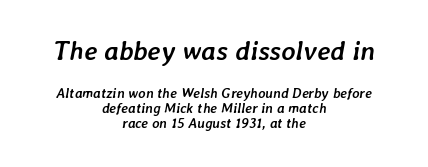
{"italic": "yes", "lean": "right", "slant_degrees": 7, "bold": "yes", "underline": "no", "align": "center", "line_spacing": "tight", "line_spacing_ratio": 1.07, "letter_spacing": "normal", "letter_spacing_em": 0.0, "larger_block": "first", "size_ratio": 1.93, "glyph_px": 27}
